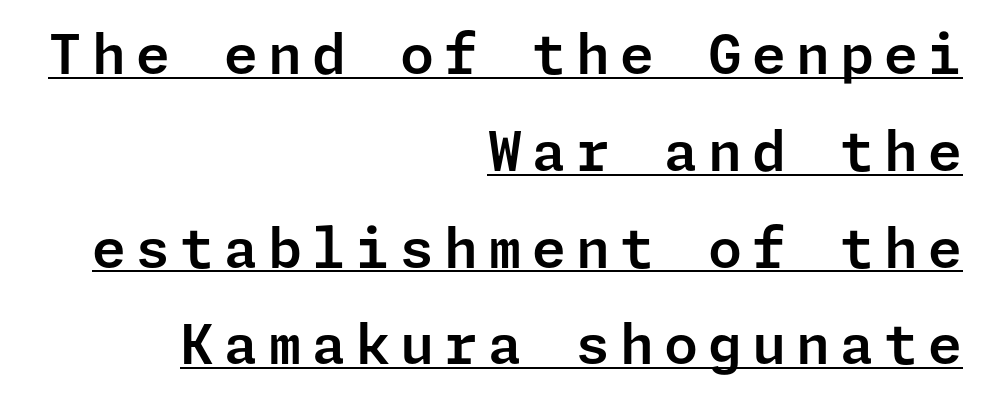
{"serif": "no", "italic": "no", "width": "normal", "stroke_contrast": "low", "x_height": "medium", "underline": "yes", "align": "right", "line_spacing_ratio": 1.76, "glyph_px": 55}
